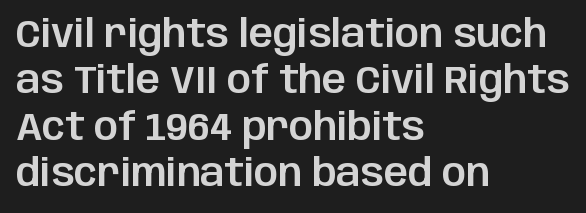
Q: Is the text italic (slanted)? A: No, it is upright.
Q: Is the typeface a serif or a sans-serif typeface? A: Sans-serif.
Q: Is the text underlined? A: No.
Q: How is the paragraph aligned? A: Left-aligned.
Q: Is the spacing between letters normal or unusually wide? A: Normal.
Q: Width (condensed, normal, or wide)? A: Normal.
Q: Stroke contrast? A: Low.
Q: x-height? A: Large.
Q: Monospaced? A: No.
